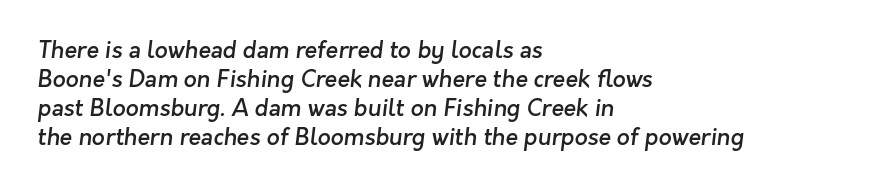
Typographic density is moderately raised because the face is semibold. Underline: absent. Words appear dense and cohesive because spacing is normal. Leading matches the norm, producing a regular column. All the whitespace from short lines collects on the right.
